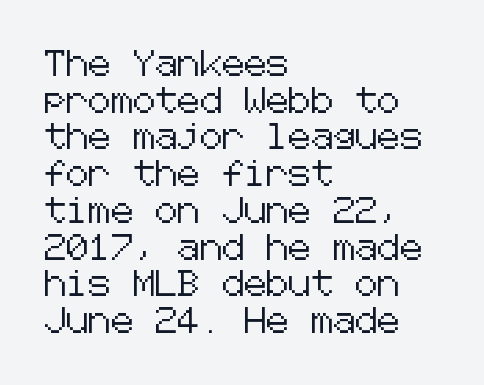
{"italic": "no", "underline": "no", "align": "left", "line_spacing": "normal", "line_spacing_ratio": 1.47, "letter_spacing": "normal", "letter_spacing_em": 0.0, "glyph_px": 25}
